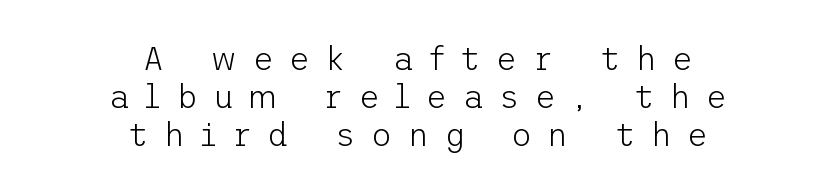
{"serif": "no", "italic": "no", "bold": "no", "weight": "light", "width": "normal", "stroke_contrast": "low", "x_height": "medium", "underline": "no", "align": "center", "line_spacing_ratio": 1.19, "letter_spacing": "wide", "letter_spacing_em": 0.48, "glyph_px": 32}
